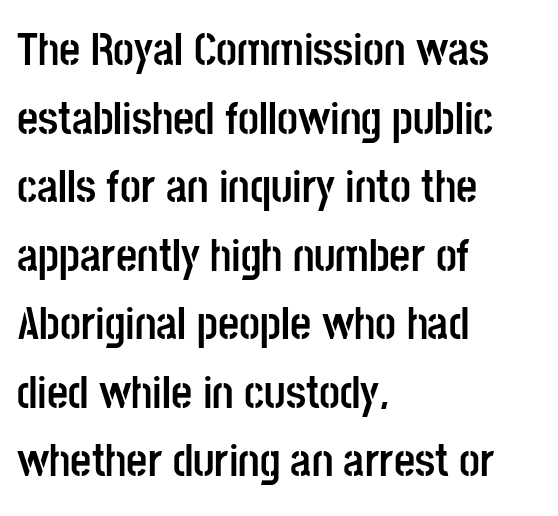
The image shows 46 px semibold, condensed sans-serif type, upright; set left-aligned, normal line spacing (1.49x), normal letter spacing, not underlined; low stroke contrast and a large x-height.
